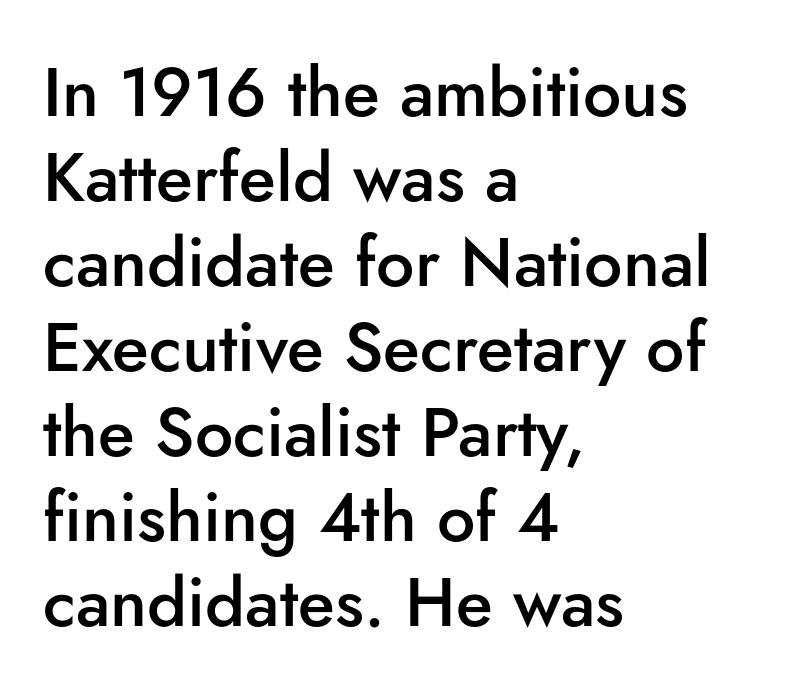
The image shows 68 px semibold sans-serif type, upright; set left-aligned, normal line spacing (1.25x), normal letter spacing, not underlined; low stroke contrast and a small x-height.
